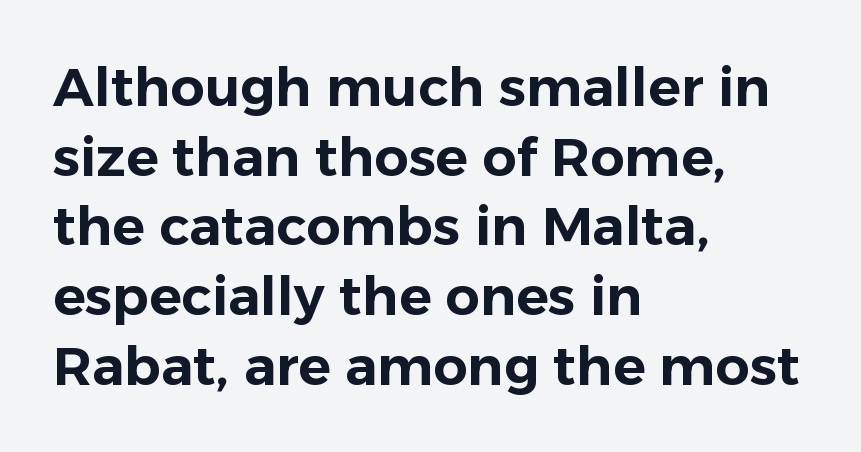
Posture: straight, roman, zero tilt. Nothing unusual about the tracking: characters are spaced as the font intends. Decoration check: the copy has no underline. The paragraph shown leans on its left margin. Letterform terminals end flat and unadorned throughout the passage. The passage shown is typed in a proportional face where columns would drift.
